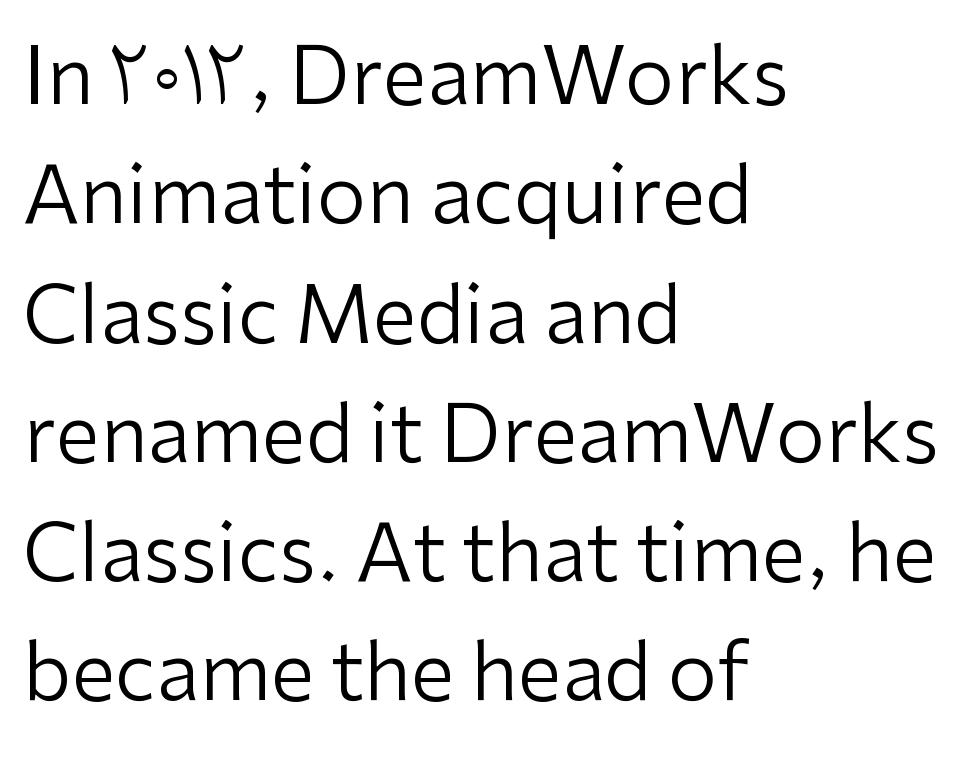
Typographically, this falls in the sans-serif category. Leading matches the norm, producing a regular column. Do the characters align in a grid? No, the font is proportional. Short and long lines alike share a common starting point at left.
